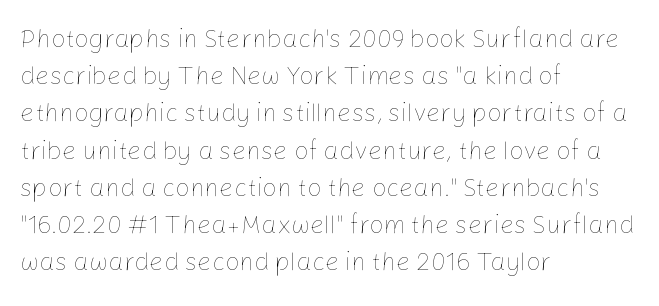
Each new line begins a customary step beneath the previous one. In CSS terms this would be text-align: left. Every character sits straight up, as roman type does. Inter-character spacing is left at the font's built-in metrics.
